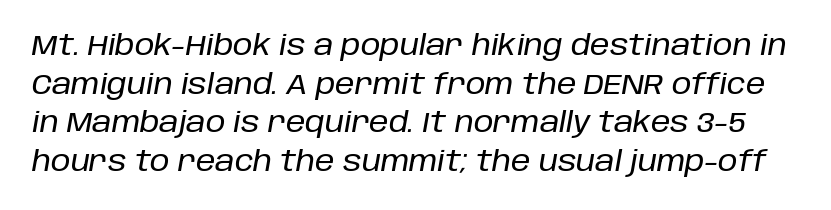
The image shows 28 px text type, italic (leaning right); set normal line spacing (1.38x), normal letter spacing, not underlined; low stroke contrast and a large x-height.
